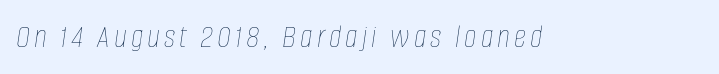
Q: Is the text bold? A: No.
Q: Is the text italic (slanted)? A: Yes, it leans right by about 8 degrees.
Q: Is the text underlined? A: No.
Q: Width (condensed, normal, or wide)? A: Condensed.
Q: Stroke contrast? A: Low.
Q: x-height? A: Large.
Q: Monospaced? A: No.
